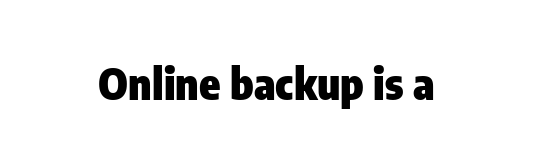
The image shows 43 px heavy, condensed sans-serif type, upright; set normal letter spacing, not underlined; low stroke contrast and a medium x-height.
